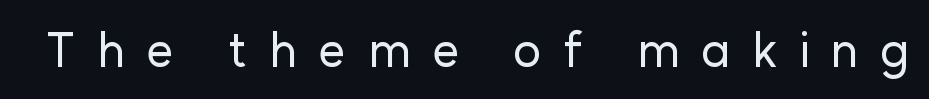
Posture: upright roman. Descender tails drop into unmarked territory. The letters advance in unequal steps, a hallmark of proportional type. The gaps between neighbouring characters are conspicuously large. To sum up the face: it is a sans, with no serifs.
